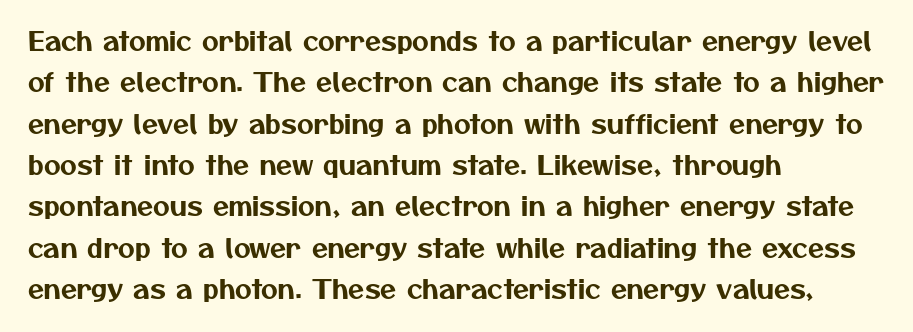
Beneath every word, the page is bare. Visually the block forms a straight wall on the left and a jagged coastline on the right. The lines sit at an ordinary, default distance from one another. A typesetter would call this zero additional tracking.
